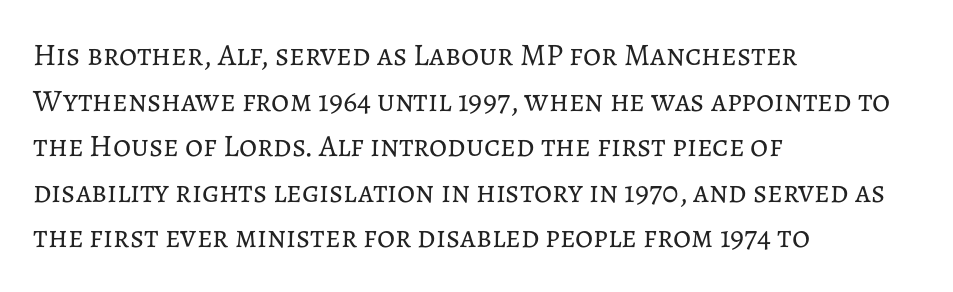
The image shows 31 px regular-weight type, upright; set left-aligned, normal line spacing (1.47x), normal letter spacing, not underlined; low stroke contrast and a medium x-height.
